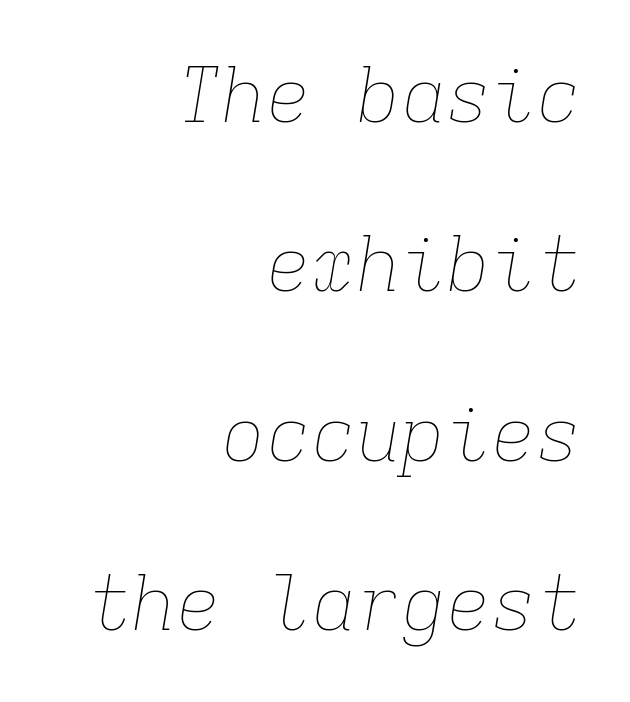
{"italic": "yes", "lean": "right", "slant_degrees": 9, "bold": "no", "weight": "thin", "width": "normal", "stroke_contrast": "low", "x_height": "medium", "monospaced": "yes", "underline": "no", "align": "right", "line_spacing": "loose", "line_spacing_ratio": 2.26, "letter_spacing": "normal", "letter_spacing_em": 0.0, "glyph_px": 75}
